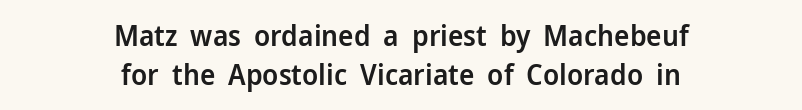
Vertical spacing — default. The rendering shows plain stroke endings on the letterforms — a sans-serif design. Spacing between characters is what you'd get straight out of the box. Lines of text with bare space underneath. Horizontal alignment here is central, giving a formal, balanced look. Here the designer chose a conventional face with non-uniform glyph widths.
